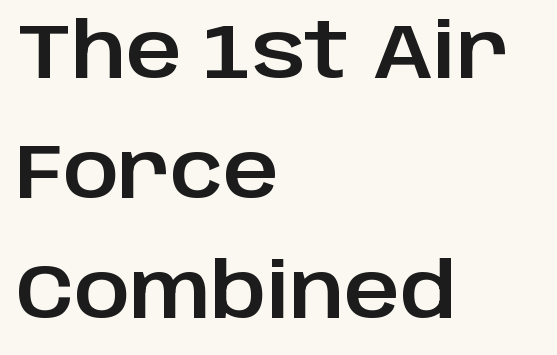
The image shows 76 px sans-serif type, upright; set left-aligned, normal line spacing (1.58x), normal letter spacing, not underlined; low stroke contrast and a large x-height.
